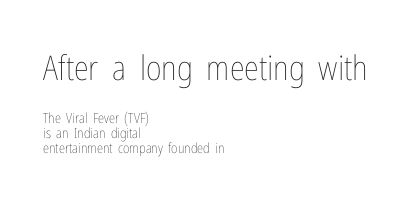
Look at the tracking — it's just the regular setting, nothing added. Bare-footed words on every line. Bigger letters appear in the top chunk; the bottom chunk is reduced. The designer dialed line spacing down below the default.
